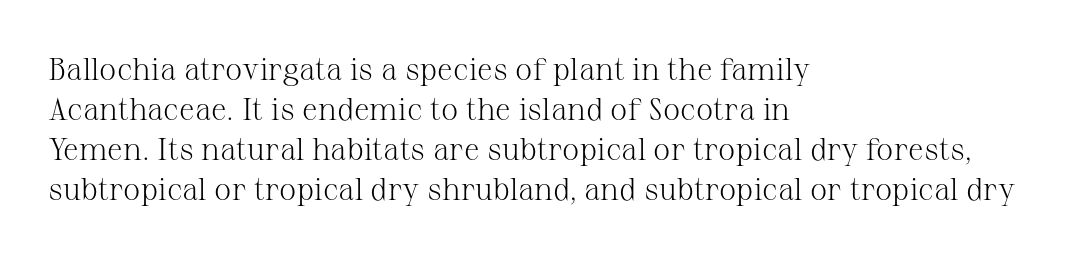
Only glyphs here, with clear space below each row. Quick note: interline space is typical. Leftover space on each line is placed entirely after the last word. It's the straight-up-and-down kind of type. The line texture is even and compact thanks to regular tracking.
